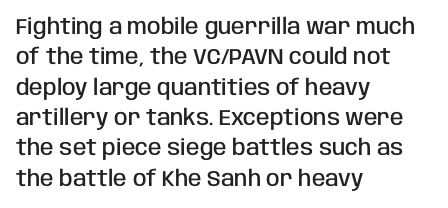
Q: Is the text bold? A: Semi-bold.
Q: Is the text italic (slanted)? A: No, it is upright.
Q: Is the text underlined? A: No.
Q: How is the paragraph aligned? A: Left-aligned.
Q: Is the spacing between letters normal or unusually wide? A: Normal.
Q: Is the spacing between lines tight, normal or loose? A: Normal.
